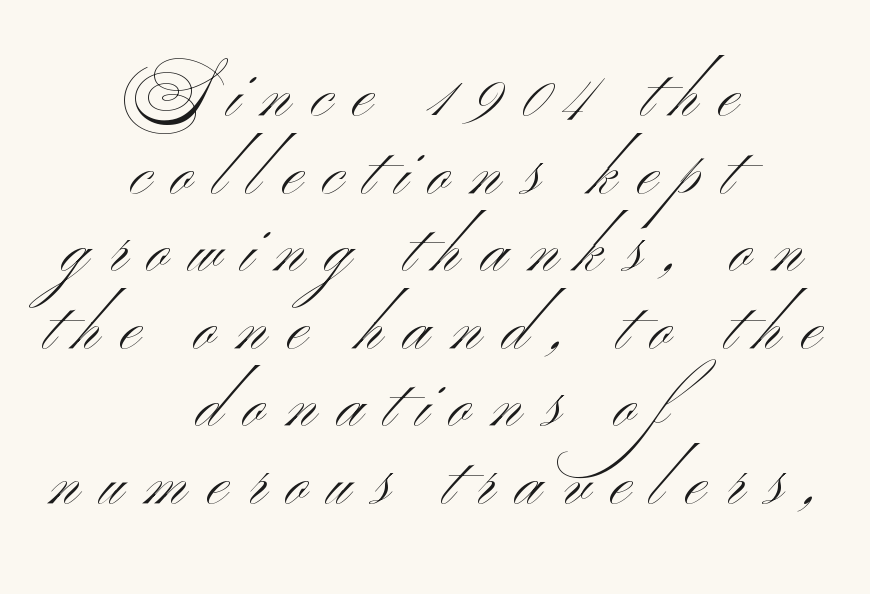
The face used here is proportionally spaced, like ordinary book or web type. The horizontal fit of the characters is loose and conspicuously gappy. The compositor balanced each line on the midline. The characters are drawn with everyday or finer stroke widths. The rendering uses a small line-height, squeezing the rows. Are there feet on the stems? There aren't — it's a sans.
